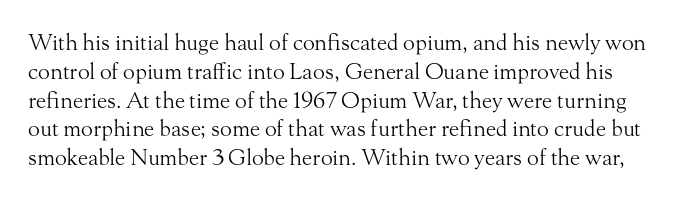
Nobody touched the tracking dial on this one. The face looks like a standard text weight, possibly lighter. Nobody drew a line under any word here. Reading down the column, the eye jumps a familiar distance to each next line. The letters stand upright; this is a roman face.
